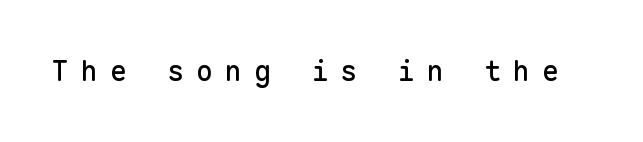
The string is rendered with underlining switched off. Note the uniform advance width — an 'i' takes as much space as an 'm'. Notice how the stems are strictly vertical — no italics here. Does extra space separate the letters? Yes, quite a lot of it. The font family rendered here belongs to the sans-serif group.
